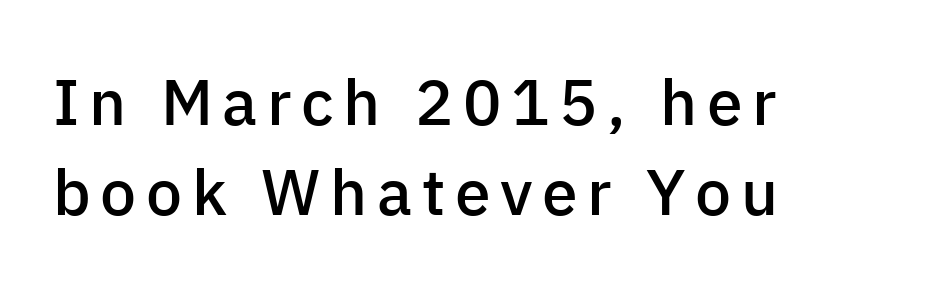
Q: Is the text bold? A: Semi-bold.
Q: Is the text italic (slanted)? A: No, it is upright.
Q: Is the typeface a serif or a sans-serif typeface? A: Sans-serif.
Q: Is the text underlined? A: No.
Q: How is the paragraph aligned? A: Left-aligned.
Q: Is the spacing between lines tight, normal or loose? A: Normal.
Q: Width (condensed, normal, or wide)? A: Normal.
Q: Stroke contrast? A: Low.
Q: x-height? A: Medium.
Q: Monospaced? A: No.
